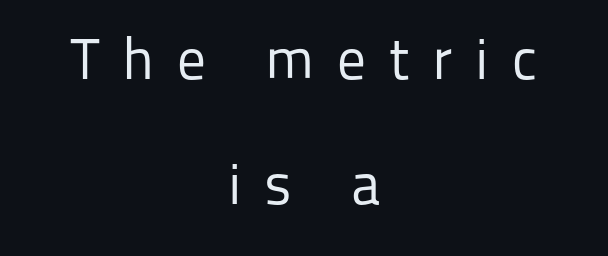
The font is comparable to plain body text, perhaps lighter. These lines are rendered in a variable-pitch font. In CSS terms this would be text-align: center. Leading: increased. Does extra space separate the letters? Yes, quite a lot of it.
